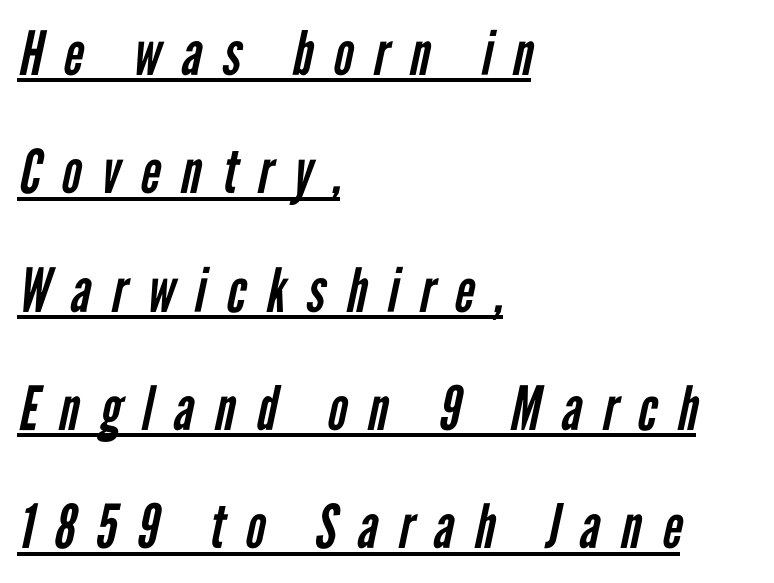
You can see a thin bar hugging the bottom of the glyphs. Letter spacing: wide. Serif or sans? Sans — the stroke terminals are bare. On a weight scale, this lands at 450 or below. Proportional: the letters do not fall into vertical columns.
